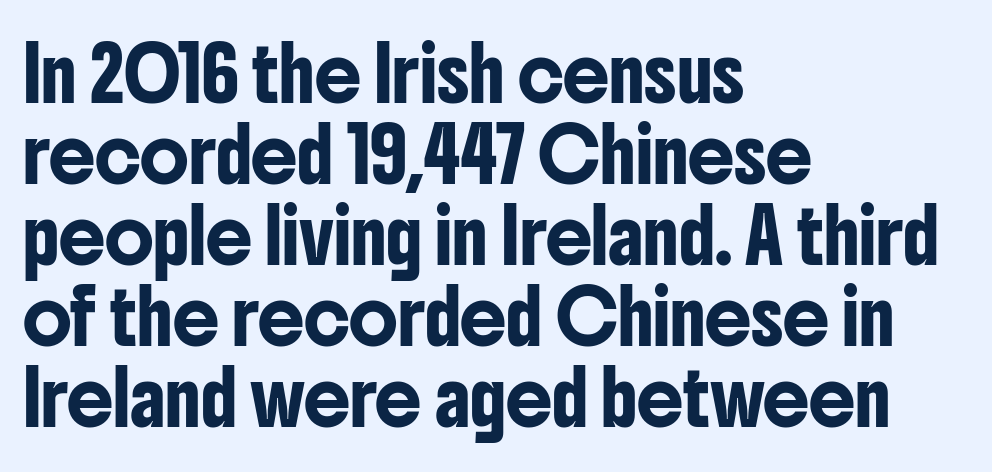
The image shows 52 px condensed sans-serif type, upright; set left-aligned, normal line spacing (1.56x), normal letter spacing, not underlined; low stroke contrast and a medium x-height.
